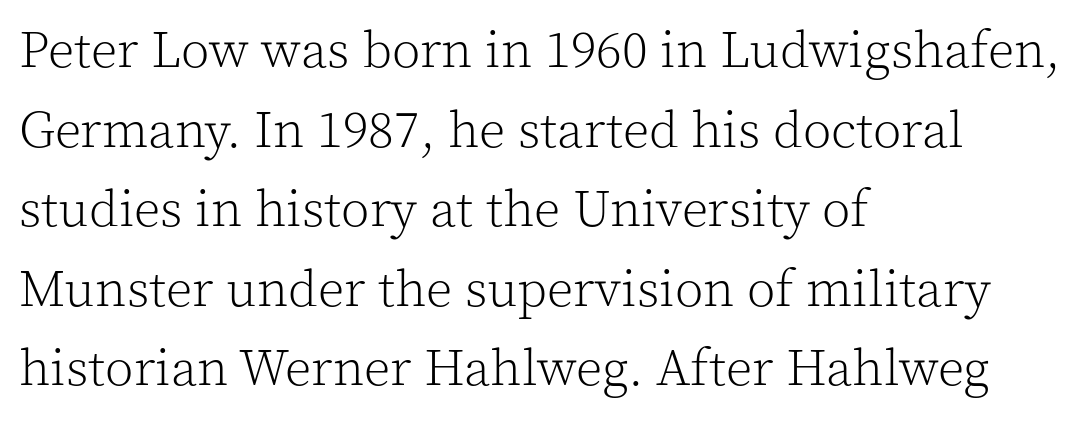
Q: Is the text bold? A: No.
Q: Is the text italic (slanted)? A: No, it is upright.
Q: Is the typeface a serif or a sans-serif typeface? A: Serif.
Q: Is the text underlined? A: No.
Q: How is the paragraph aligned? A: Left-aligned.
Q: Is the spacing between letters normal or unusually wide? A: Normal.
Q: Is the spacing between lines tight, normal or loose? A: Normal.
Q: Width (condensed, normal, or wide)? A: Normal.
Q: x-height? A: Medium.
Q: Monospaced? A: No.
